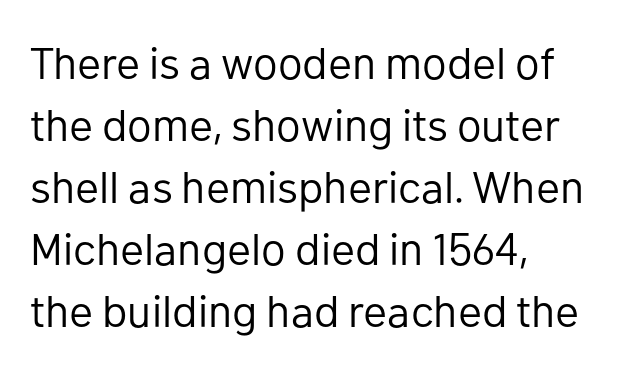
{"serif": "no", "italic": "no", "bold": "no", "weight": "regular", "width": "normal", "stroke_contrast": "low", "x_height": "medium", "monospaced": "no", "underline": "no", "align": "left", "line_spacing": "normal", "line_spacing_ratio": 1.38, "letter_spacing": "normal", "letter_spacing_em": 0.0, "glyph_px": 45}
